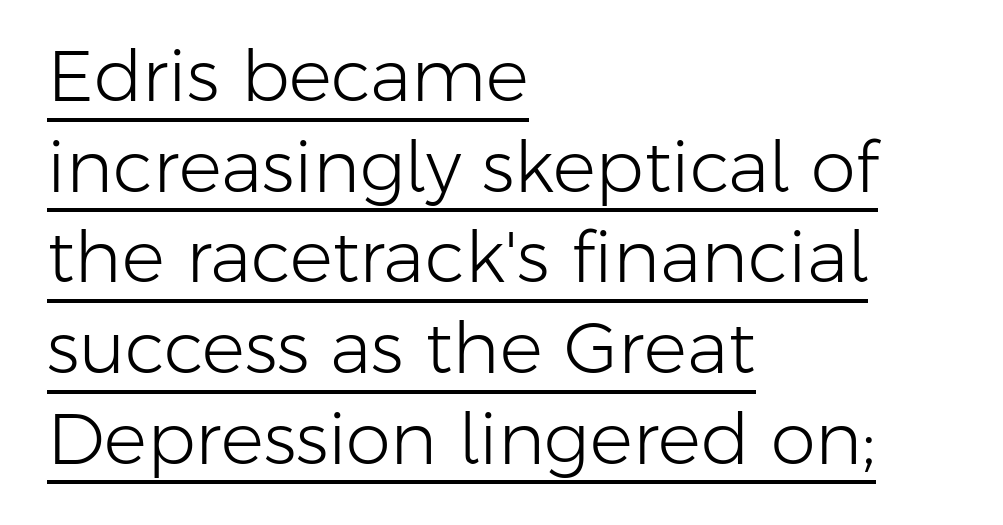
{"serif": "no", "italic": "no", "bold": "no", "weight": "light", "width": "normal", "stroke_contrast": "low", "x_height": "medium", "monospaced": "no", "underline": "yes", "align": "left", "line_spacing": "normal", "line_spacing_ratio": 1.26, "letter_spacing": "normal", "letter_spacing_em": 0.0, "glyph_px": 72}
